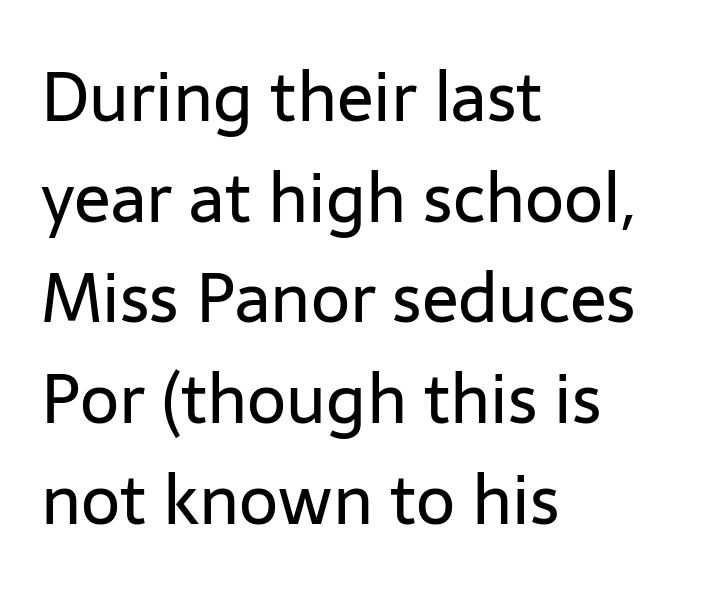
Spacing verdict: proportional, widths tailored to each character. The line-height multiplier appears to be the usual default. Every character sits straight up, as roman type does. Stems here are at most as thick as an everyday book face.
